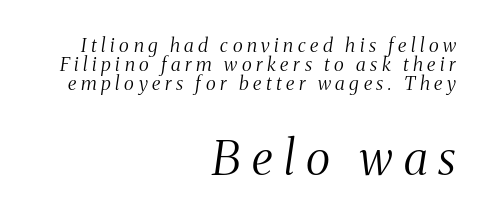
Whoever set this made the second block the dominant, larger element. There is plenty of visible air inserted between adjacent glyphs. Teacher's note: observe the even right margin — that is flush-right alignment. This rendering employs a face with finishing strokes, i.e., a serif. The typeface has the unassuming heft of standard copy or less. Quick note: underline off.
